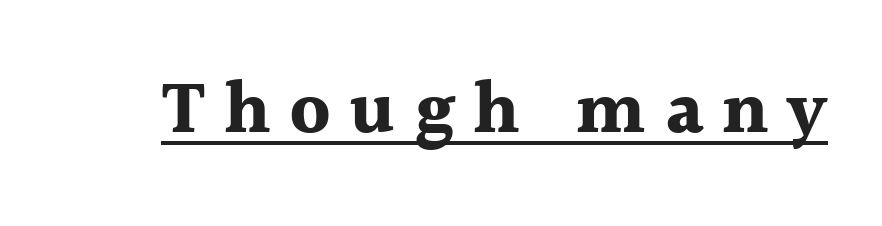
The image shows 73 px bold serif type, upright; set unusually wide letter spacing (+0.26 em), underlined; a medium x-height.
